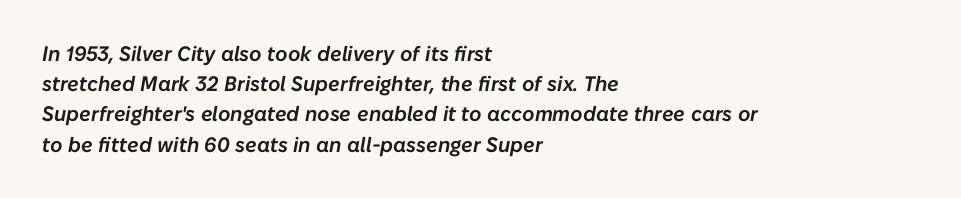
The glyphs look as if they've been sheared to an angle. Has an underline been added? It has not. The paragraph has a hard left edge and a soft right edge. How are the letters spaced? Ordinarily, with no added tracking. In terms of leading, this rendering sits right in the middle.
